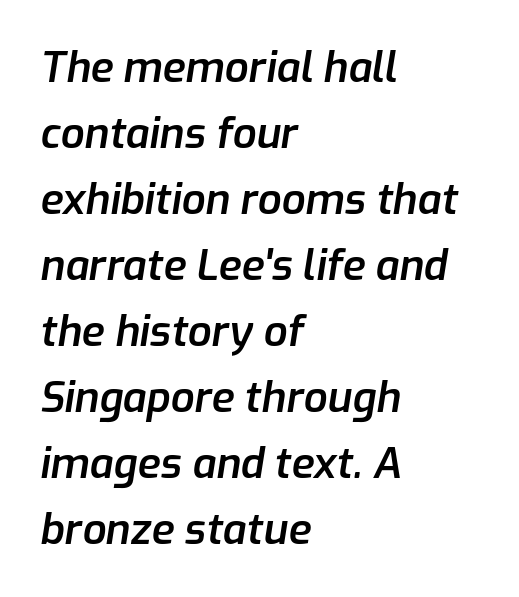
The passage shown is typed in a proportional face where columns would drift. A semibold gives these letters moderate extra thickness, short of bold. The block of text has a typical density, with ordinary space between rows. These lines are set flush left with a ragged right edge. You can tell it's italic because the verticals aren't actually vertical. The type is set solid horizontally, with unmodified tracking.
